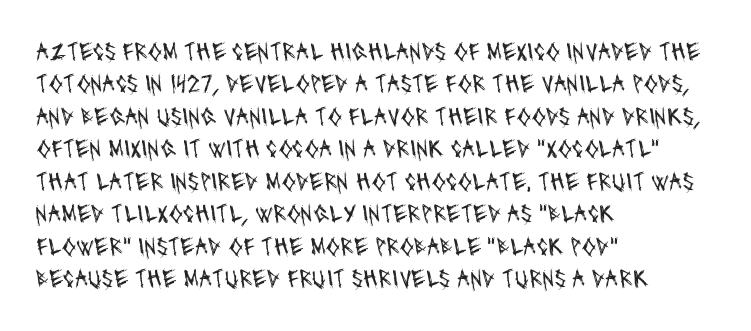
The image shows 26 px text type; set left-aligned, normal line spacing (1.25x), normal letter spacing, not underlined.
